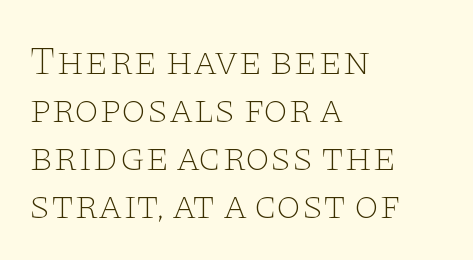
Q: Is the text bold? A: No.
Q: Is the text italic (slanted)? A: No, it is upright.
Q: Is the typeface a serif or a sans-serif typeface? A: Serif.
Q: Is the text underlined? A: No.
Q: How is the paragraph aligned? A: Left-aligned.
Q: Is the spacing between letters normal or unusually wide? A: Normal.
Q: Width (condensed, normal, or wide)? A: Wide.
Q: Stroke contrast? A: Low.
Q: x-height? A: Large.
Q: Monospaced? A: No.
